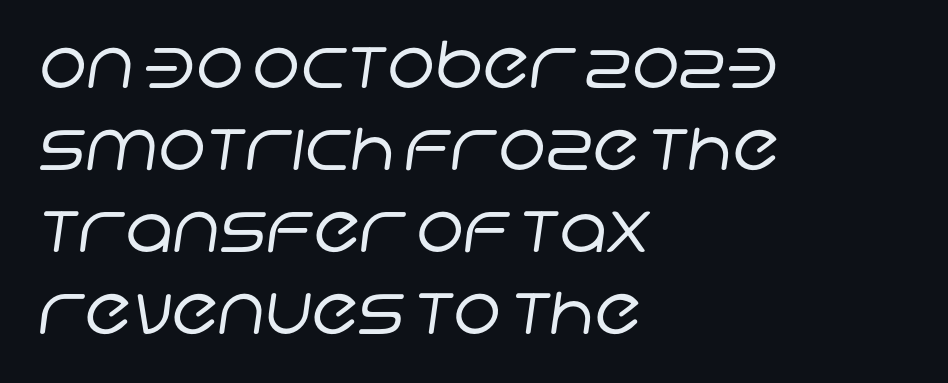
Q: Is the text bold? A: No.
Q: Is the typeface a serif or a sans-serif typeface? A: Sans-serif.
Q: Is the text underlined? A: No.
Q: How is the paragraph aligned? A: Left-aligned.
Q: Is the spacing between letters normal or unusually wide? A: Normal.
Q: Is the spacing between lines tight, normal or loose? A: Normal.
Q: Width (condensed, normal, or wide)? A: Normal.
Q: Stroke contrast? A: Low.
Q: x-height? A: Large.
Q: Monospaced? A: No.
